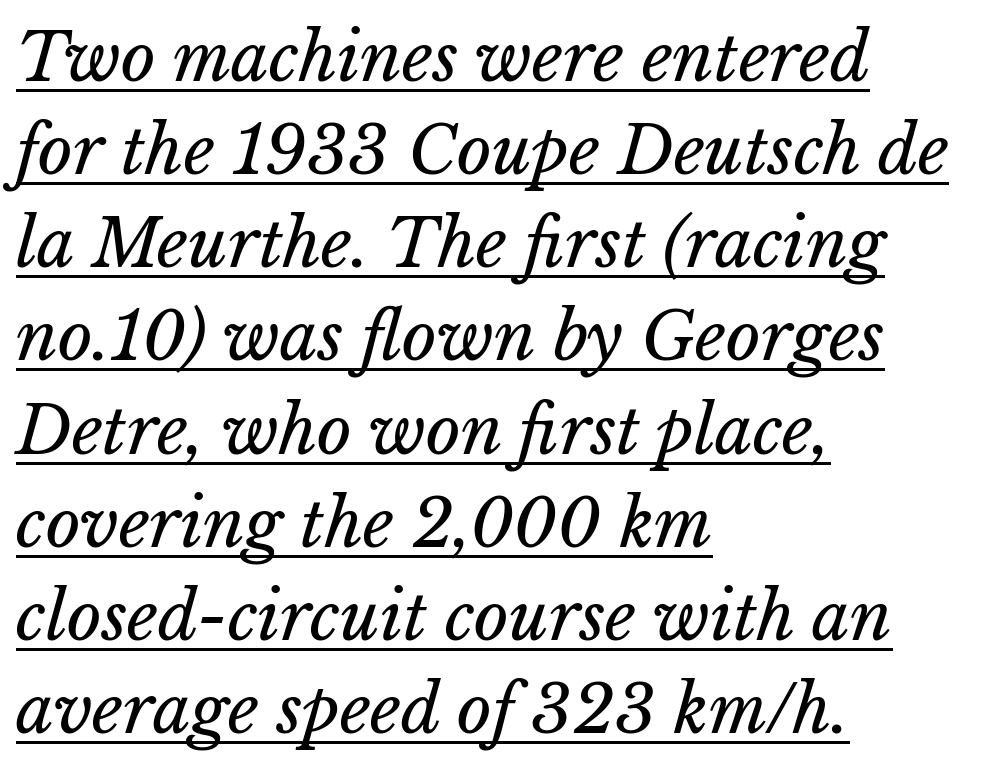
This sample uses plain, unmodified letter spacing. Evenly set lines give the paragraph a standard silhouette. What decoration does the sample have? An underline. Proportional: the letters do not fall into vertical columns. Which margin do the lines hug? The left one — the right edge is uneven. Letters have the restrained weight of plain body copy at most.
